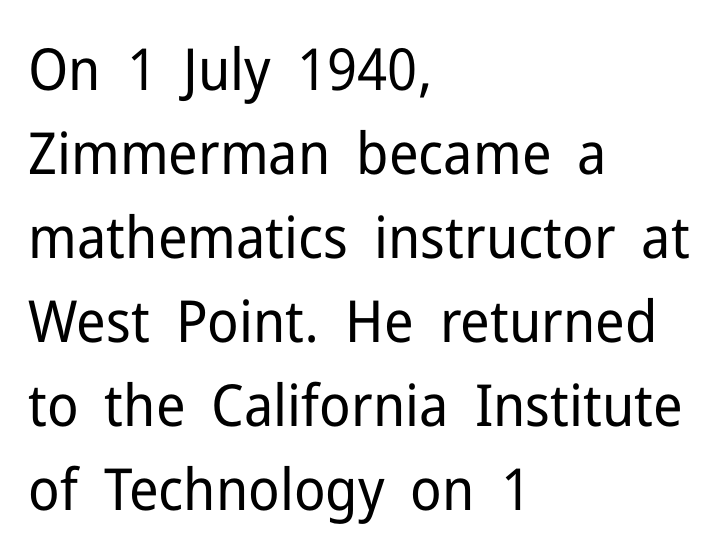
{"serif": "no", "italic": "no", "bold": "no", "weight": "regular", "width": "normal", "stroke_contrast": "low", "x_height": "medium", "monospaced": "no", "underline": "no", "align": "left", "line_spacing": "normal", "line_spacing_ratio": 1.45, "letter_spacing": "normal", "letter_spacing_em": 0.0, "glyph_px": 58}
